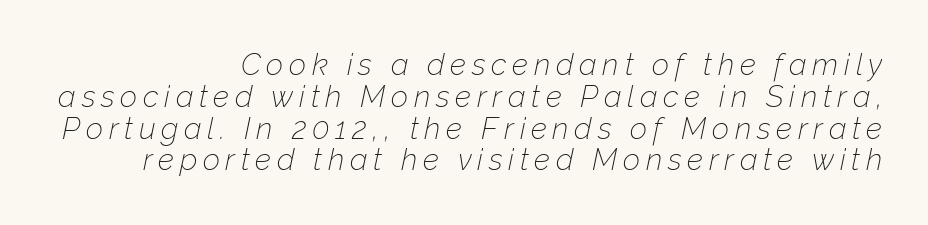
The image shows 30 px thin type, italic (leaning right); set right-aligned, tight line spacing (1.06x), not underlined; low stroke contrast and a medium x-height.
